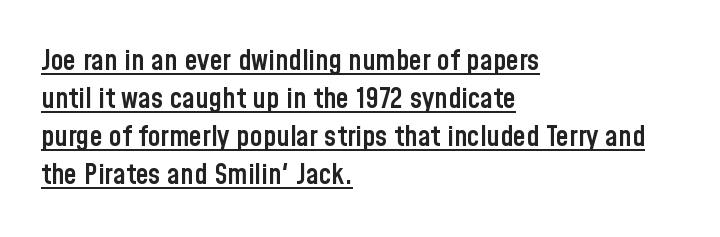
The text was rendered using a sans face with plain stroke endings. These lines carry some extra weight — a demibold, not a full bold. Nope, not italic — everything's standing straight. The block of text has a typical density, with ordinary space between rows.
